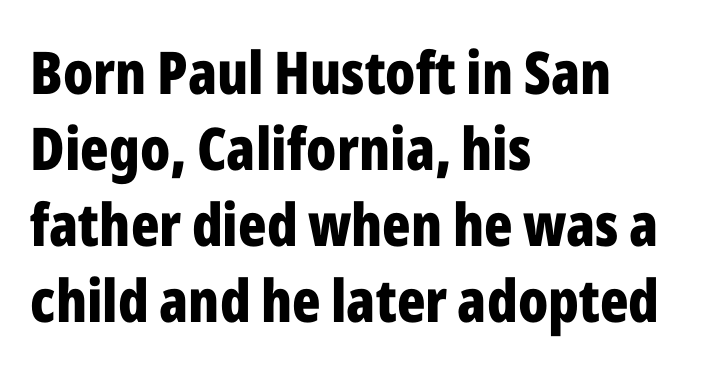
The image shows 59 px bold, condensed sans-serif type, upright; set left-aligned, normal line spacing (1.29x), normal letter spacing, not underlined; low stroke contrast and a medium x-height.
